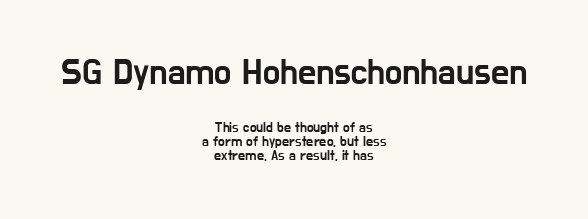
The image shows 36 px condensed sans-serif type, upright; set centered, tight line spacing (1.01x), normal letter spacing, not underlined; the first (top) block is 2.57x larger; low stroke contrast and a medium x-height.
